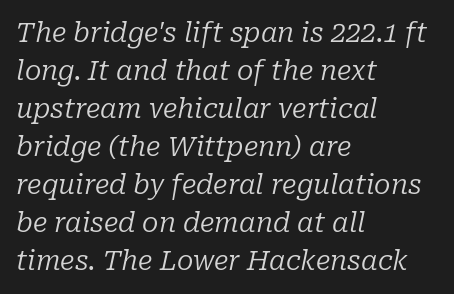
Q: Is the text bold? A: No.
Q: Is the text italic (slanted)? A: Yes, it leans right by about 10 degrees.
Q: Is the text underlined? A: No.
Q: How is the paragraph aligned? A: Left-aligned.
Q: Is the spacing between letters normal or unusually wide? A: Normal.
Q: Is the spacing between lines tight, normal or loose? A: Normal.
